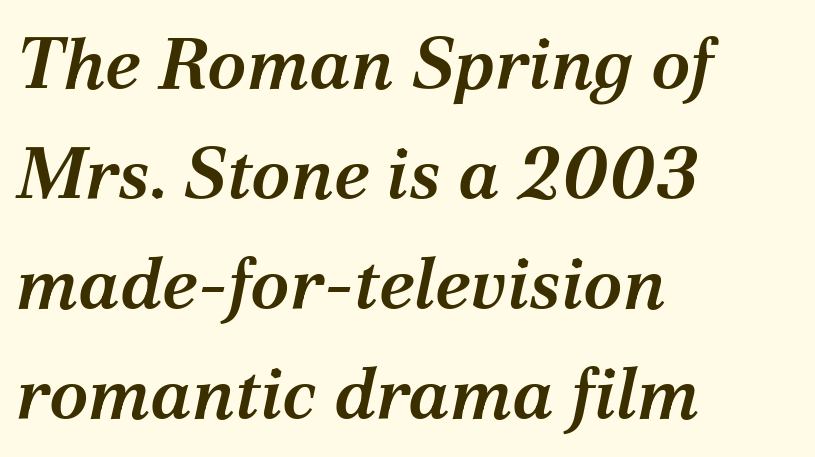
The image shows 72 px semibold serif type, italic (leaning right); set left-aligned, normal line spacing (1.53x), normal letter spacing, not underlined; medium stroke contrast and a medium x-height.
